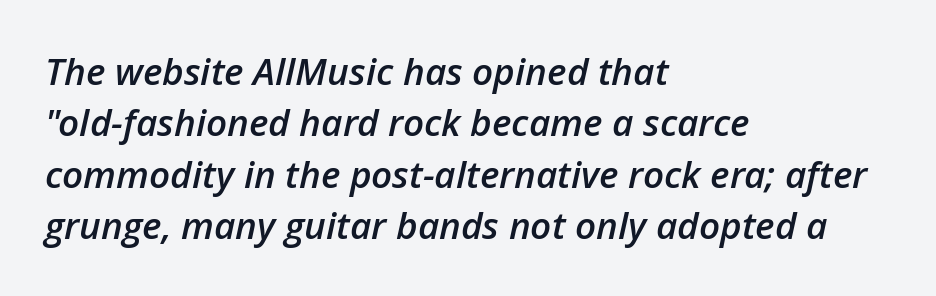
{"italic": "yes", "lean": "right", "slant_degrees": 12, "bold": "semi", "weight": "semibold", "width": "normal", "stroke_contrast": "low", "x_height": "medium", "monospaced": "no", "underline": "no", "align": "left", "line_spacing": "normal", "line_spacing_ratio": 1.39, "letter_spacing": "normal", "letter_spacing_em": 0.0, "glyph_px": 37}
